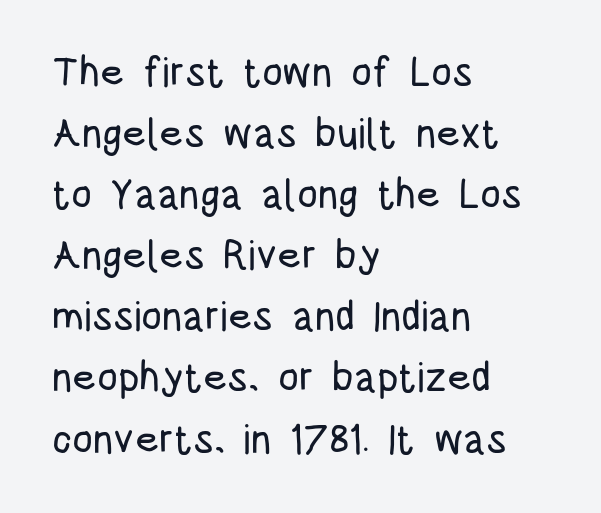
The image shows 41 px condensed sans-serif type, upright; set left-aligned, normal line spacing (1.49x), normal letter spacing, not underlined; low stroke contrast and a large x-height.
